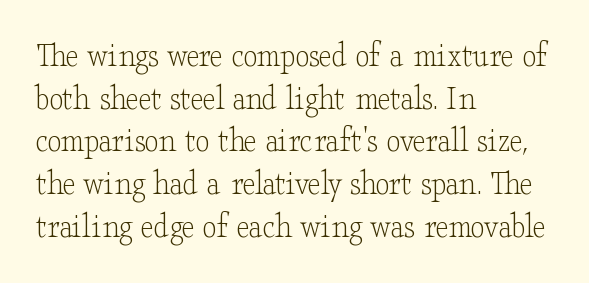
The image shows 35 px light, wide serif type, upright; set left-aligned, line spacing 1.22x, normal letter spacing, not underlined; low stroke contrast and a small x-height.
